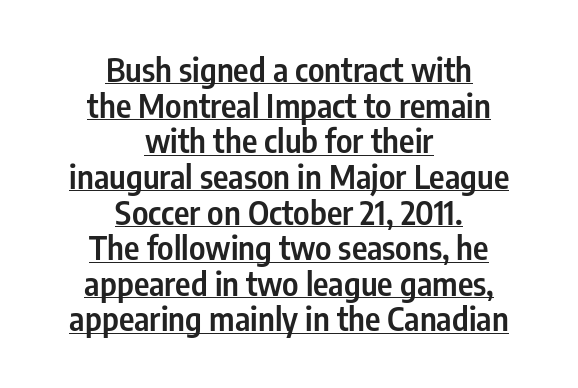
Underlined type. Tracking here is standard; glyphs follow each other at the usual distance. How heavy is the stroke? Medium-heavy — a semibold, shy of bold. Line spacing here is tight.
